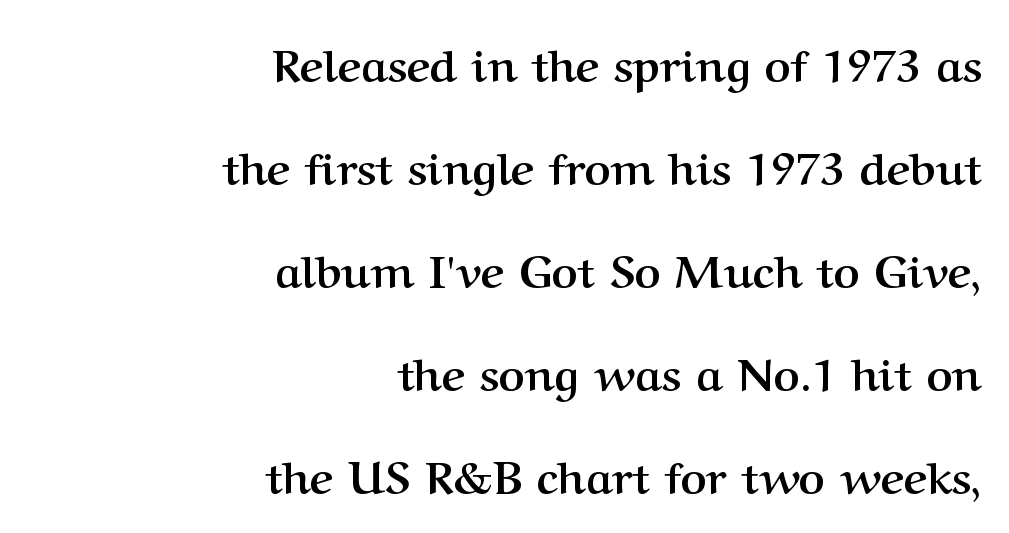
The image shows 45 px semibold serif type, upright; set right-aligned, loose line spacing (2.29x), normal letter spacing, not underlined; medium stroke contrast and a medium x-height.
